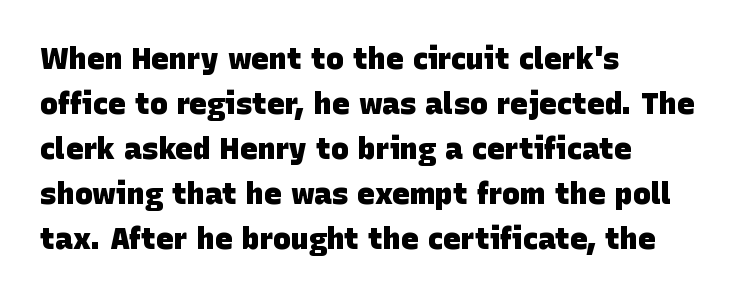
Q: Is the text bold? A: Yes.
Q: Is the typeface a serif or a sans-serif typeface? A: Sans-serif.
Q: Is the text underlined? A: No.
Q: How is the paragraph aligned? A: Left-aligned.
Q: Is the spacing between letters normal or unusually wide? A: Normal.
Q: Is the spacing between lines tight, normal or loose? A: Normal.
Q: Width (condensed, normal, or wide)? A: Normal.
Q: Stroke contrast? A: Low.
Q: x-height? A: Large.
Q: Monospaced? A: No.
